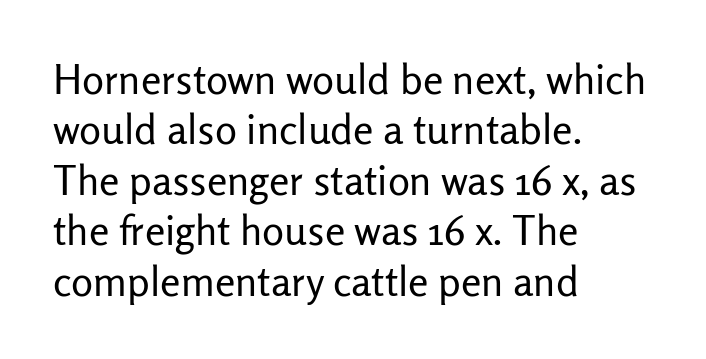
{"serif": "no", "italic": "no", "bold": "no", "weight": "regular", "width": "normal", "stroke_contrast": "low", "x_height": "medium", "monospaced": "no", "underline": "no", "align": "left", "line_spacing_ratio": 1.23, "letter_spacing": "normal", "letter_spacing_em": 0.0, "glyph_px": 41}
